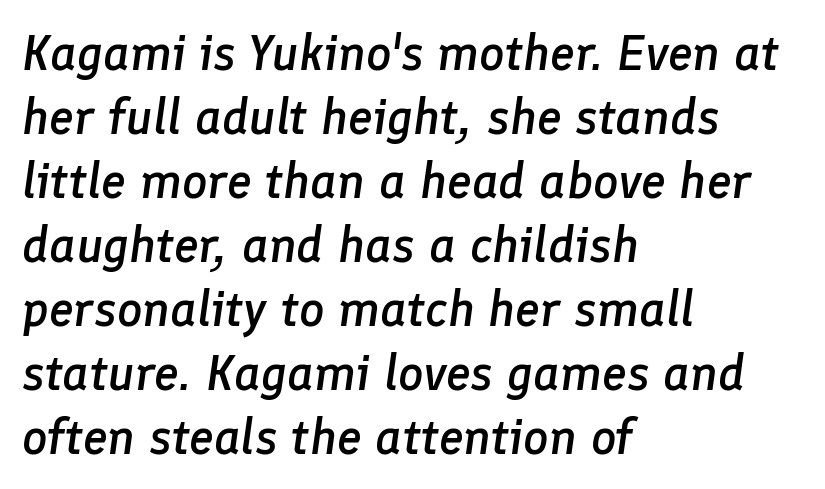
Regular leading. The glyphs have the mass of a demibold cut, below bold. Here the designer chose a conventional face with non-uniform glyph widths. Horizontally, the lines are justified to the leading edge only. The gaps between neighbouring characters are ordinary and unremarkable. Just letters on the line, the space beneath them empty.
